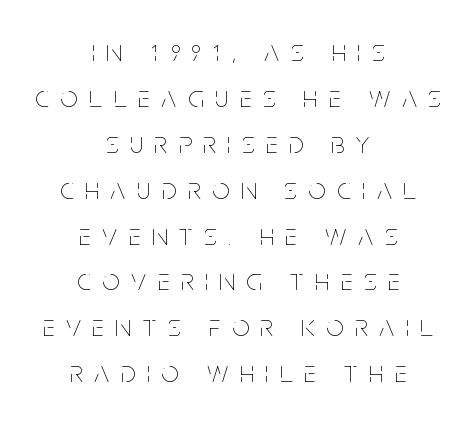
{"italic": "no", "bold": "no", "weight": "thin", "width": "condensed", "stroke_contrast": "low", "x_height": "large", "monospaced": "no", "underline": "no", "align": "center", "line_spacing": "normal", "line_spacing_ratio": 1.53, "letter_spacing": "wide", "letter_spacing_em": 0.39, "glyph_px": 30}
